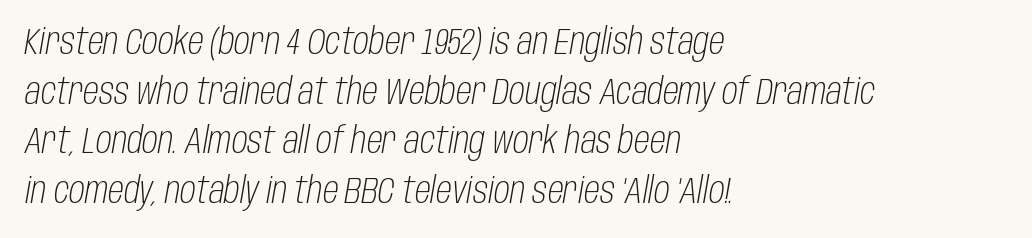
Q: Is the text bold? A: No.
Q: Is the text italic (slanted)? A: Yes, it leans right by about 10 degrees.
Q: Is the text underlined? A: No.
Q: How is the paragraph aligned? A: Left-aligned.
Q: Is the spacing between letters normal or unusually wide? A: Normal.
Q: Is the spacing between lines tight, normal or loose? A: Normal.
Q: Width (condensed, normal, or wide)? A: Condensed.
Q: Stroke contrast? A: Low.
Q: x-height? A: Large.
Q: Monospaced? A: No.
